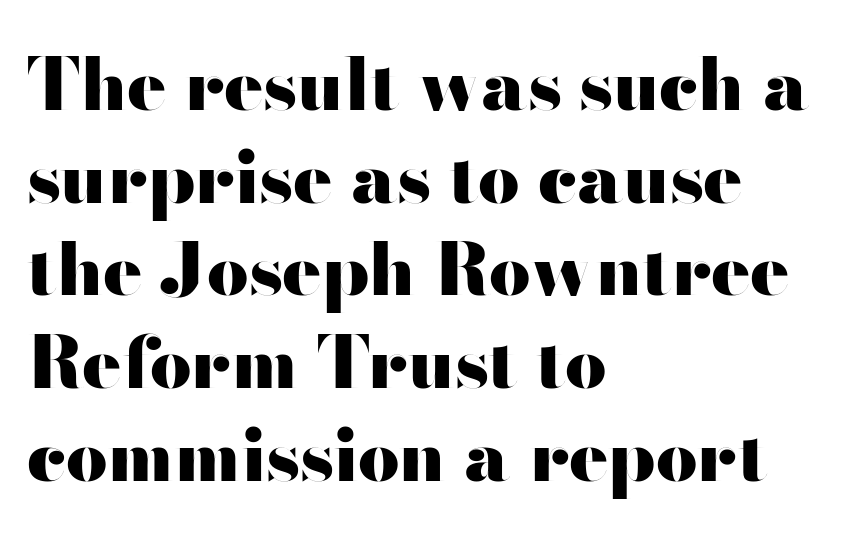
Q: Is the text bold? A: Yes.
Q: Is the text italic (slanted)? A: No, it is upright.
Q: Is the typeface a serif or a sans-serif typeface? A: Serif.
Q: Is the text underlined? A: No.
Q: How is the paragraph aligned? A: Left-aligned.
Q: Is the spacing between letters normal or unusually wide? A: Normal.
Q: Is the spacing between lines tight, normal or loose? A: Normal.
Q: Width (condensed, normal, or wide)? A: Wide.
Q: Stroke contrast? A: High.
Q: x-height? A: Small.
Q: Monospaced? A: No.
